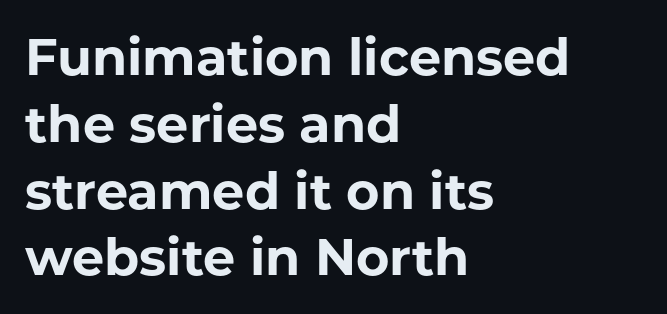
{"serif": "no", "italic": "no", "bold": "yes", "weight": "bold", "width": "normal", "stroke_contrast": "low", "x_height": "medium", "monospaced": "no", "underline": "no", "align": "left", "line_spacing": "normal", "line_spacing_ratio": 1.31, "letter_spacing": "normal", "letter_spacing_em": 0.0, "glyph_px": 51}
